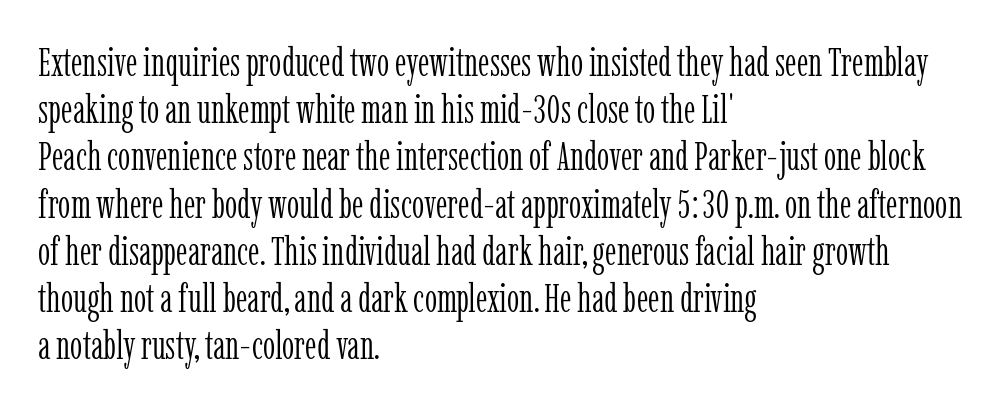
The area under the type is left untouched. Unlike italic type, these characters show no tilt at all. A classic flush-left, rag-right setting is used for this passage. I'd call this a serif setting — the letters wear small feet. Characters follow at the spacing the type designer built in. On a weight scale, this lands at 450 or below.
